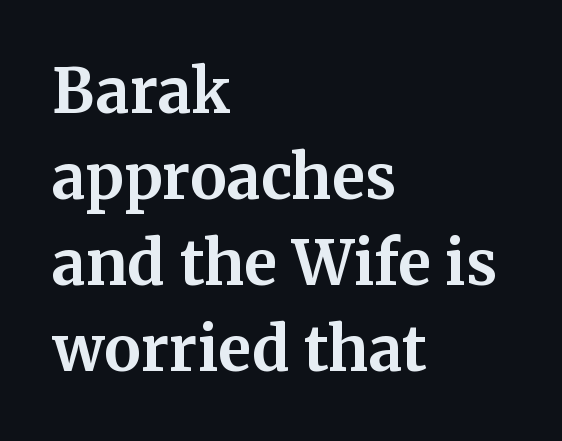
The image shows 61 px bold serif type, upright; set left-aligned, normal line spacing (1.41x), normal letter spacing, not underlined; medium stroke contrast and a medium x-height.
